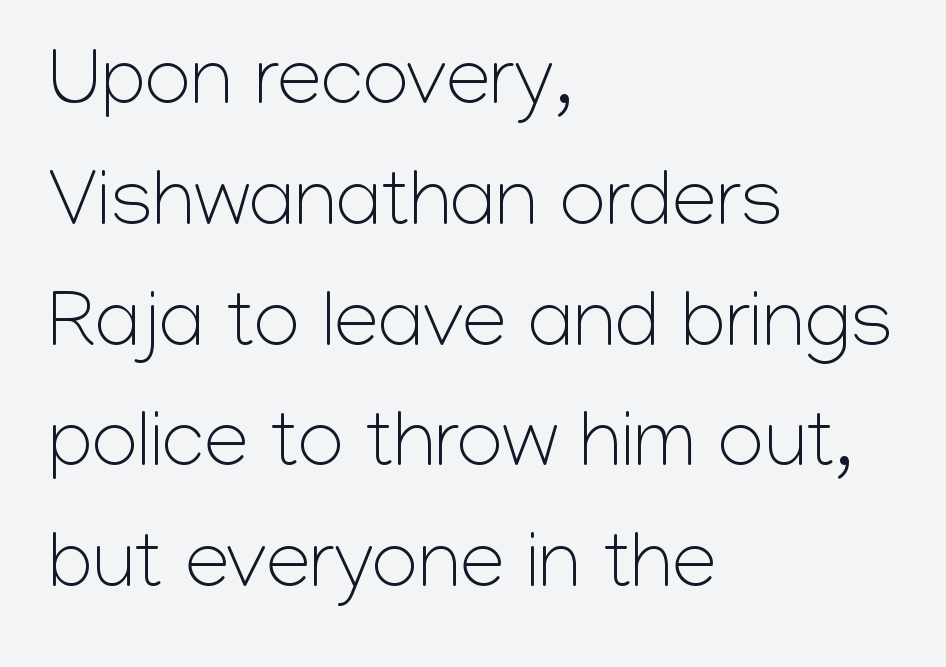
A normal amount of white space separates one row of letters from the next. A typesetter would call this proportional, since set widths differ per character. These lines are composed in type without serifs. The words here are not underlined.
